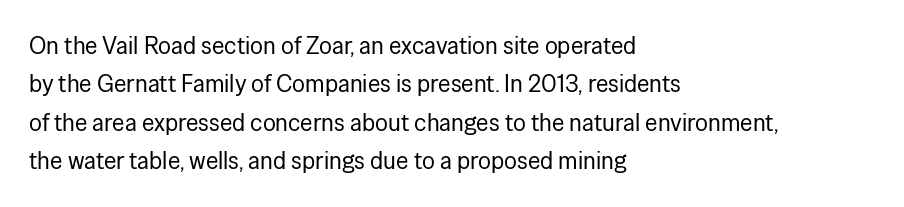
The image shows 24 px text type, upright; set left-aligned, normal line spacing (1.6x), normal letter spacing, not underlined.
